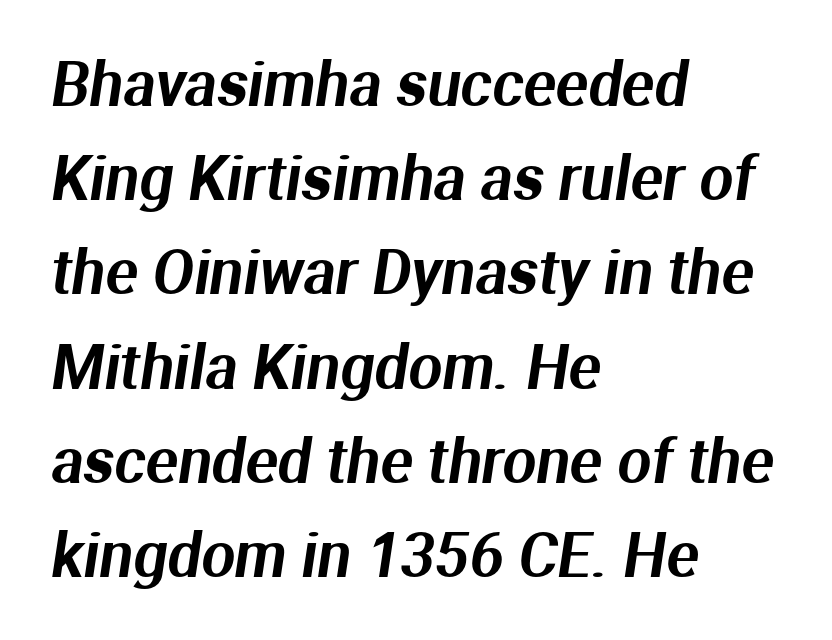
Q: Is the typeface a serif or a sans-serif typeface? A: Sans-serif.
Q: Is the text underlined? A: No.
Q: How is the paragraph aligned? A: Left-aligned.
Q: Is the spacing between letters normal or unusually wide? A: Normal.
Q: Is the spacing between lines tight, normal or loose? A: Normal.
Q: Width (condensed, normal, or wide)? A: Normal.
Q: Stroke contrast? A: Medium.
Q: x-height? A: Medium.
Q: Monospaced? A: No.
